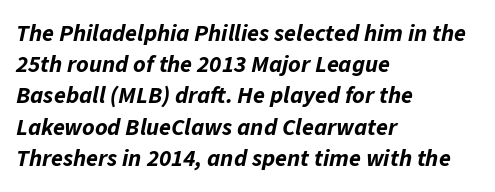
The image shows 24 px bold type, italic (leaning right); set left-aligned, normal line spacing (1.3x), normal letter spacing, not underlined.
